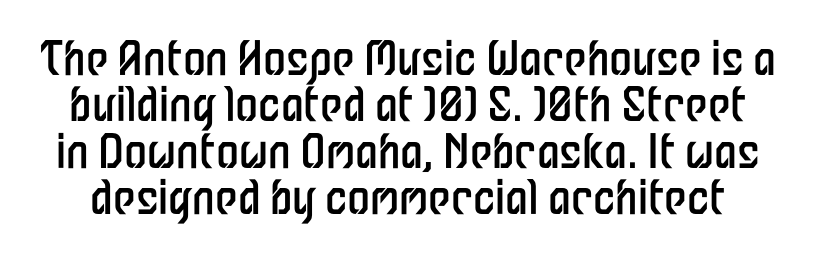
Q: Is the text bold? A: No.
Q: Is the text italic (slanted)? A: No, it is upright.
Q: Is the typeface a serif or a sans-serif typeface? A: Sans-serif.
Q: Is the text underlined? A: No.
Q: Is the spacing between letters normal or unusually wide? A: Normal.
Q: Is the spacing between lines tight, normal or loose? A: Tight.
Q: Width (condensed, normal, or wide)? A: Condensed.
Q: Stroke contrast? A: Low.
Q: x-height? A: Medium.
Q: Monospaced? A: No.
